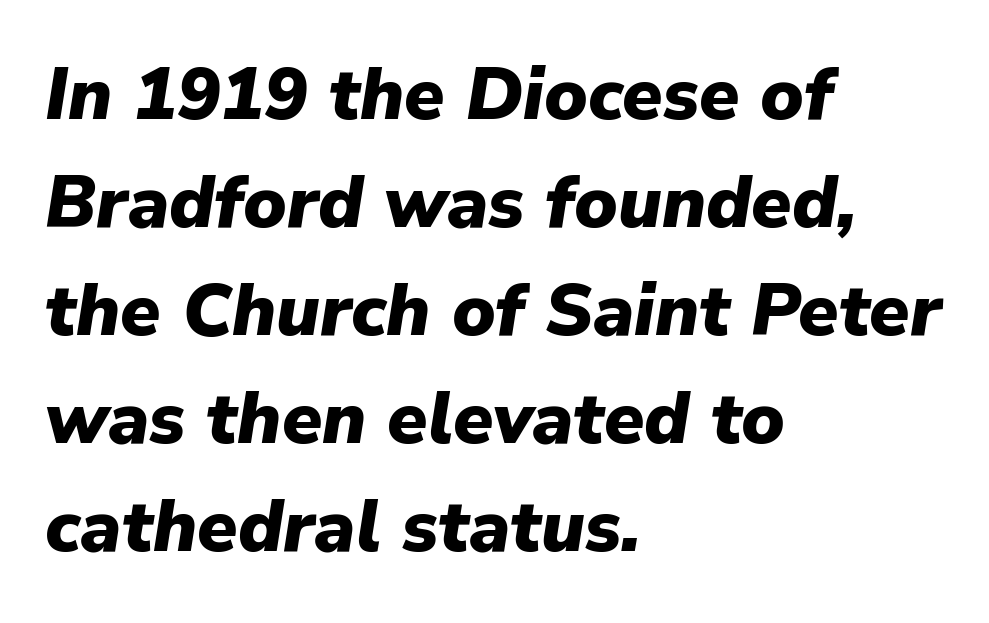
The image shows 73 px heavy type, italic (leaning right); set left-aligned, normal line spacing (1.48x), normal letter spacing, not underlined; low stroke contrast and a medium x-height.
